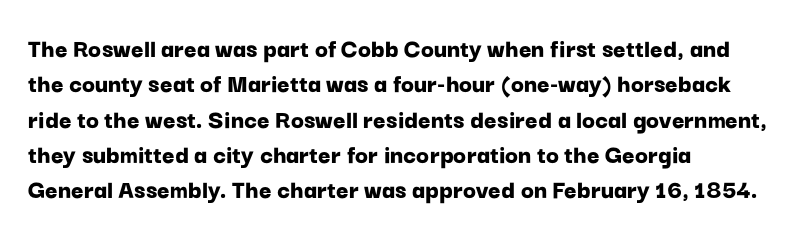
A clean baseline with only descenders dipping below it. These lines stack with their left ends in a neat column. Regular leading. Pretty heavy lettering here — definitely bold. Does extra space separate the letters? No, they use regular spacing.
